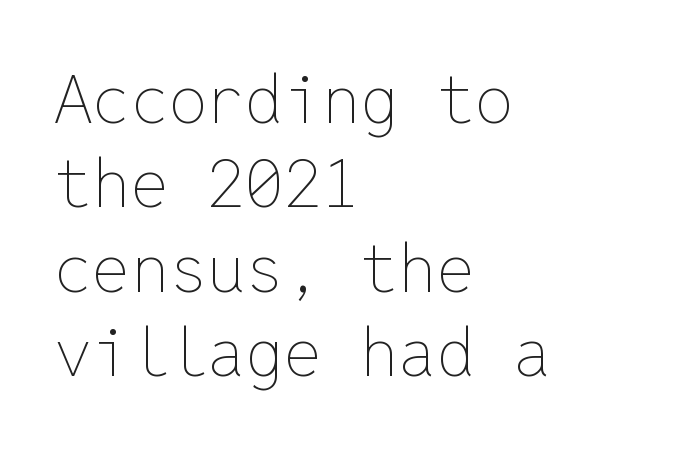
The letters look calm and open, with moderate or lighter stems. The lettering holds an erect, upright posture throughout. Every character here occupies the same horizontal width, giving the sample a typewriter-like rhythm. The zone under the glyphs is completely vacant.
